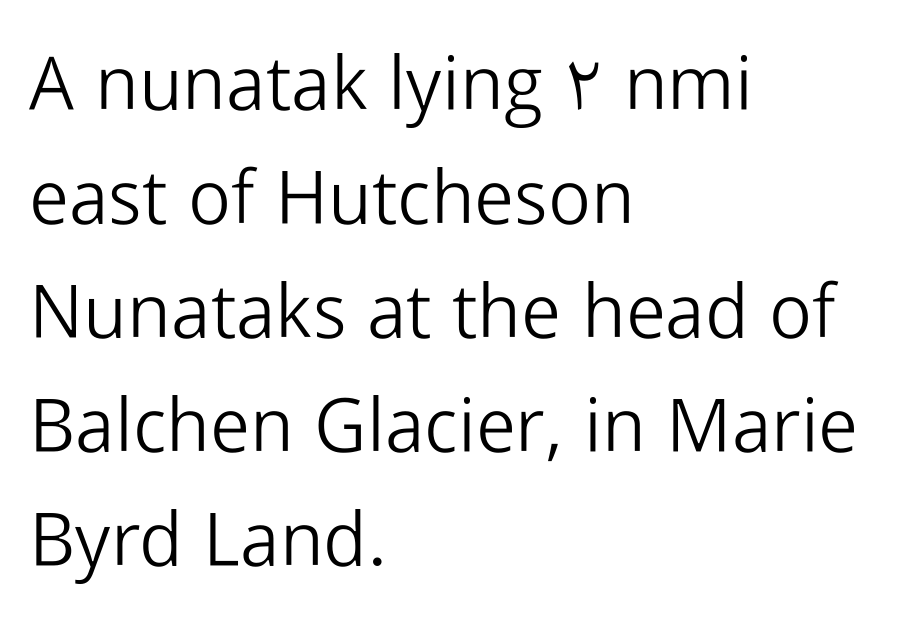
Q: Is the text bold? A: No.
Q: Is the text italic (slanted)? A: No, it is upright.
Q: Is the typeface a serif or a sans-serif typeface? A: Sans-serif.
Q: Is the text underlined? A: No.
Q: How is the paragraph aligned? A: Left-aligned.
Q: Is the spacing between letters normal or unusually wide? A: Normal.
Q: Is the spacing between lines tight, normal or loose? A: Normal.
Q: Width (condensed, normal, or wide)? A: Normal.
Q: Stroke contrast? A: Low.
Q: x-height? A: Medium.
Q: Monospaced? A: No.
